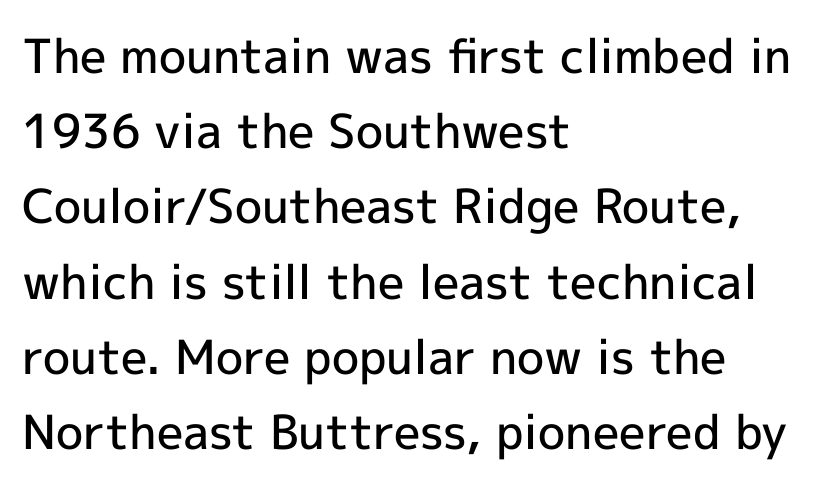
The image shows 47 px semibold sans-serif type, upright; set left-aligned, normal line spacing (1.6x), normal letter spacing, not underlined; a medium x-height.
